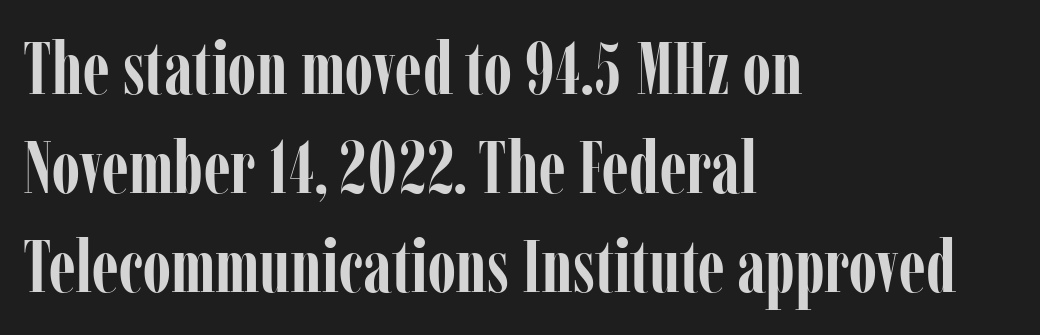
Notice how thick the strokes are: this is what a full bold looks like. This rendering uses left alignment, leaving the right contour irregular. When letters stand straight like this, we call the style roman or upright. Serif or sans? Serif — the stroke terminals have little feet. Summary of vertical rhythm: regular, with standard interline spacing. The letterforms sit shoulder to shoulder at normal distance.
